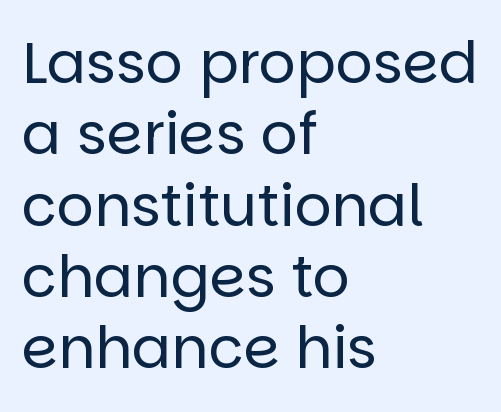
Q: Is the text bold? A: No.
Q: Is the text italic (slanted)? A: No, it is upright.
Q: Is the typeface a serif or a sans-serif typeface? A: Sans-serif.
Q: Is the text underlined? A: No.
Q: How is the paragraph aligned? A: Left-aligned.
Q: Is the spacing between letters normal or unusually wide? A: Normal.
Q: Width (condensed, normal, or wide)? A: Normal.
Q: Stroke contrast? A: Low.
Q: x-height? A: Large.
Q: Monospaced? A: No.
